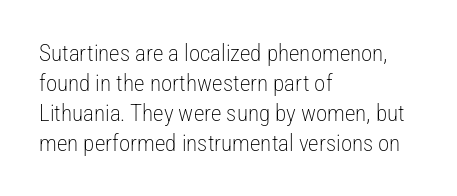
The lines are quadded left. The font sits on the lighter half of the weight spectrum, regular included. Tracking here is standard; glyphs follow each other at the usual distance. Italic? Not at all — the glyphs are vertical. Rule under the text: the space is simply empty.
